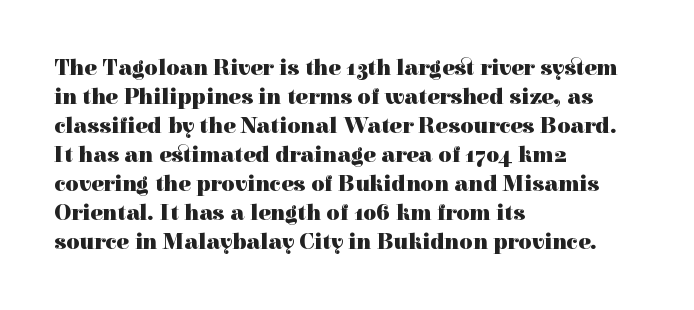
{"italic": "no", "bold": "yes", "underline": "no", "align": "left", "line_spacing": "normal", "line_spacing_ratio": 1.26, "letter_spacing": "normal", "letter_spacing_em": 0.0, "glyph_px": 23}
